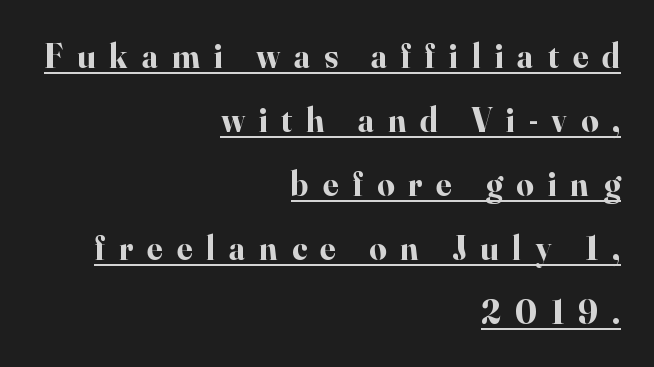
Spacing between characters has been opened up far beyond the box default. The type family on display is of the serif kind. Bold? Absolutely — the strokes are thick and heavy. Check the space under the baseline: a stroke is drawn there. Is this a fixed-width face? No — the glyphs have proportional, varying widths.
